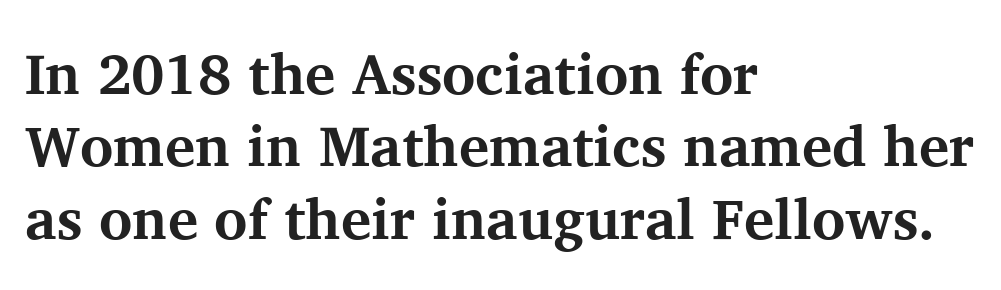
The image shows 57 px bold serif type, upright; set left-aligned, normal line spacing (1.27x), normal letter spacing, not underlined; medium stroke contrast and a medium x-height.
